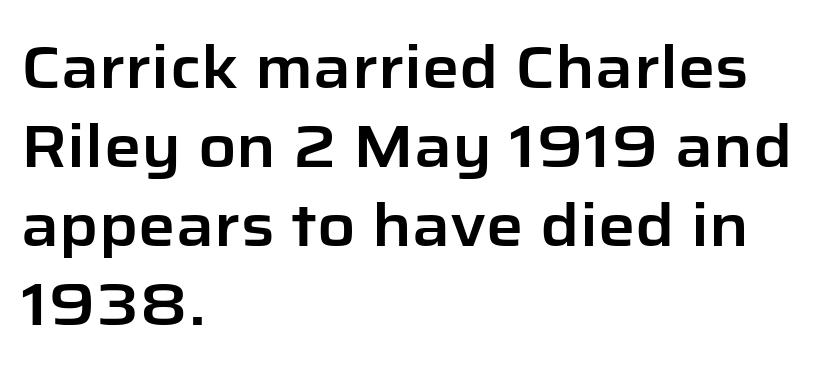
Q: Is the text italic (slanted)? A: No, it is upright.
Q: Is the typeface a serif or a sans-serif typeface? A: Sans-serif.
Q: Is the text underlined? A: No.
Q: How is the paragraph aligned? A: Left-aligned.
Q: Is the spacing between letters normal or unusually wide? A: Normal.
Q: Is the spacing between lines tight, normal or loose? A: Normal.
Q: Width (condensed, normal, or wide)? A: Normal.
Q: Stroke contrast? A: Low.
Q: x-height? A: Medium.
Q: Monospaced? A: No.
